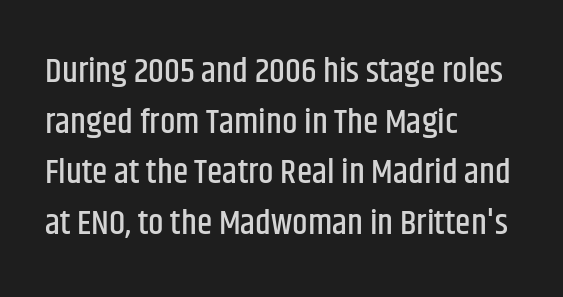
The image shows 35 px condensed sans-serif type, upright; set left-aligned, normal line spacing (1.45x), normal letter spacing, not underlined; low stroke contrast and a large x-height.
